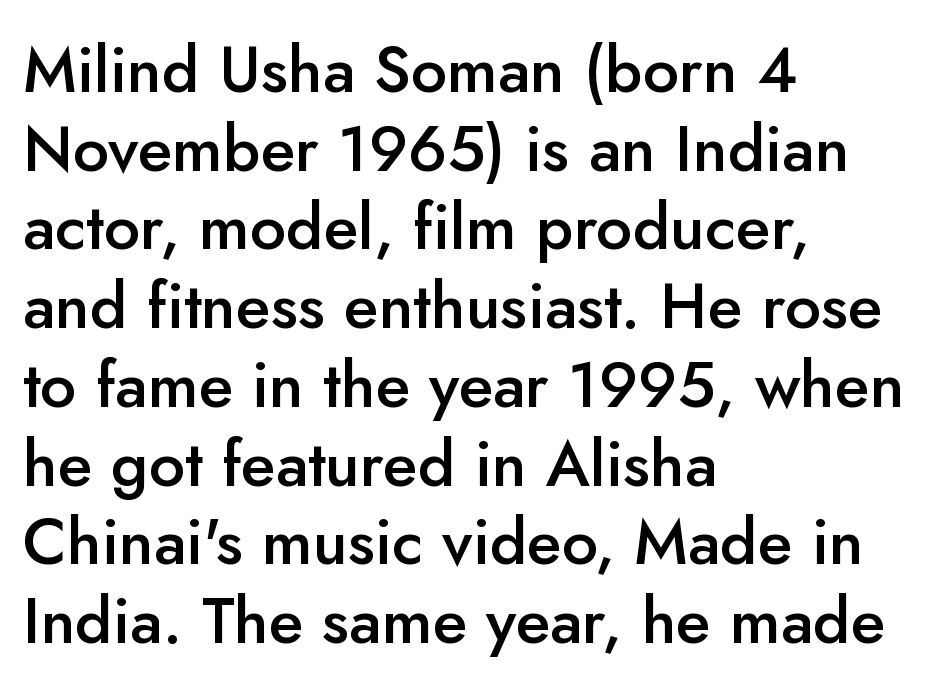
The image shows 64 px semibold sans-serif type, upright; set left-aligned, line spacing 1.23x, normal letter spacing, not underlined; low stroke contrast and a small x-height.
